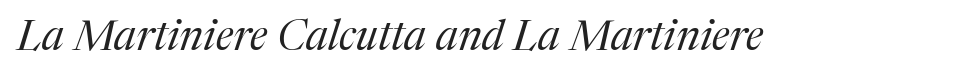
Underlining? Definitely not there. Inter-character spacing is left at the font's built-in metrics. The font family rendered here belongs to the serif group. Think of a printed novel: that variable character pitch is what you see here. The glyphs look as if they've been sheared to an angle.
